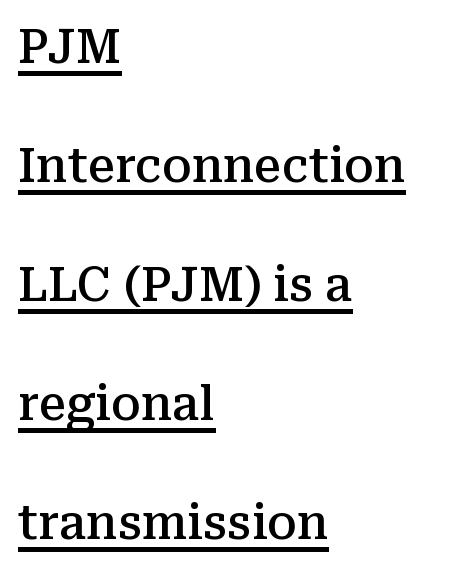
{"serif": "yes", "italic": "no", "bold": "semi", "weight": "semibold", "width": "normal", "stroke_contrast": "medium", "x_height": "medium", "monospaced": "no", "underline": "yes", "align": "left", "line_spacing": "loose", "line_spacing_ratio": 2.48, "letter_spacing": "normal", "letter_spacing_em": 0.0, "glyph_px": 48}
